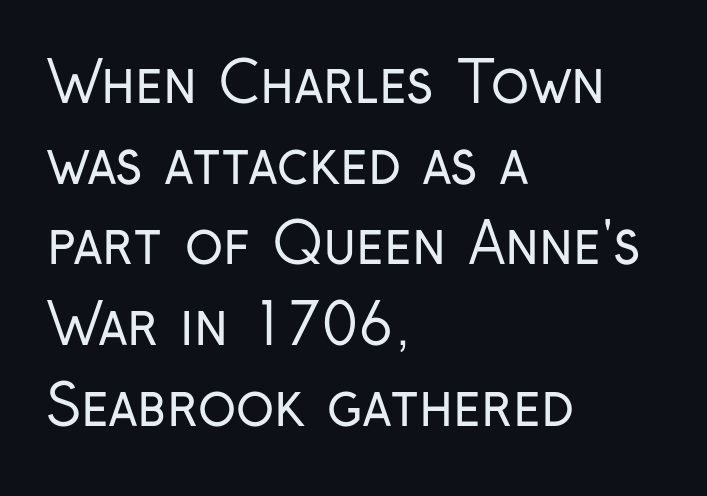
The image shows 56 px regular-weight, condensed sans-serif type, upright; set left-aligned, normal line spacing (1.44x), normal letter spacing, not underlined; low stroke contrast and a medium x-height.
